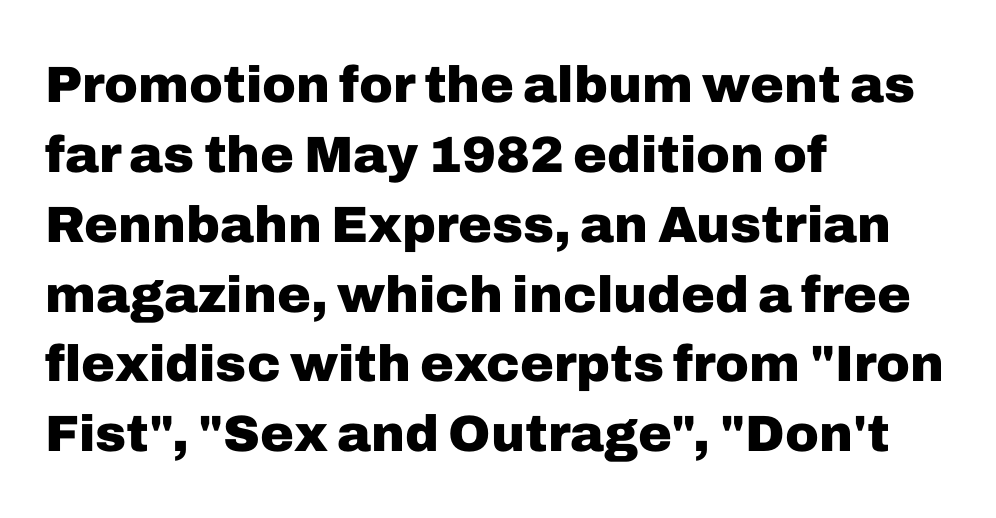
The letters advance in unequal steps, a hallmark of proportional type. The gap between lines stays unmarked. A typesetter would call this leading conventional body-copy spacing. Alignment: flush left.
